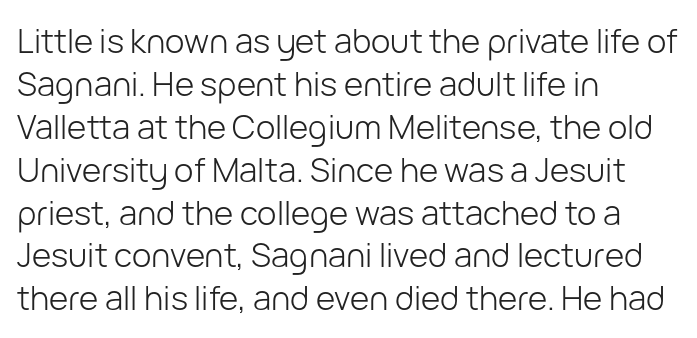
The image shows 33 px light sans-serif type, upright; set left-aligned, normal line spacing (1.3x), normal letter spacing, not underlined; low stroke contrast and a medium x-height.
